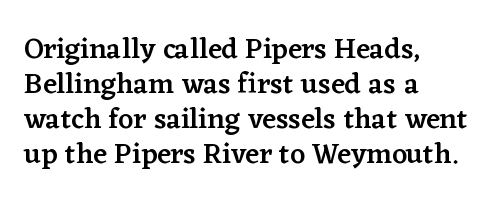
Q: Is the text bold? A: Semi-bold.
Q: Is the text italic (slanted)? A: No, it is upright.
Q: Is the typeface a serif or a sans-serif typeface? A: Serif.
Q: Is the text underlined? A: No.
Q: How is the paragraph aligned? A: Left-aligned.
Q: Is the spacing between letters normal or unusually wide? A: Normal.
Q: Width (condensed, normal, or wide)? A: Normal.
Q: Stroke contrast? A: Low.
Q: x-height? A: Medium.
Q: Monospaced? A: No.
